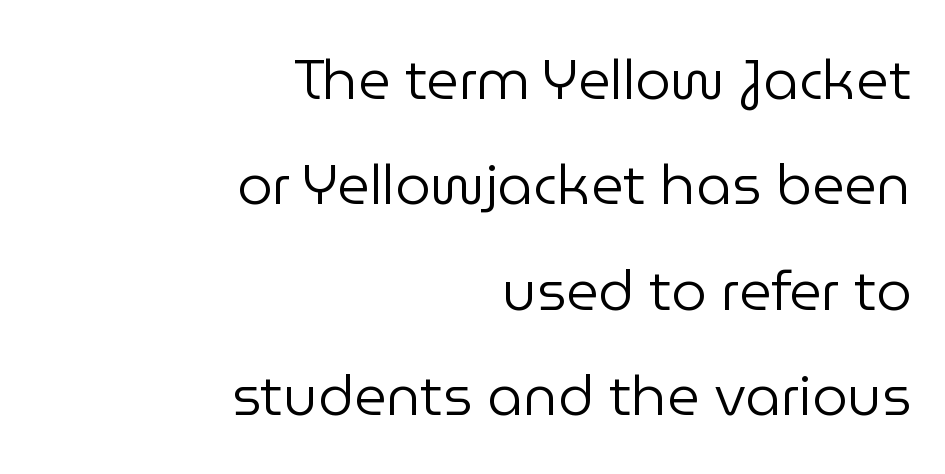
The image shows 56 px regular-weight sans-serif type, upright; set right-aligned, line spacing 1.88x, normal letter spacing, not underlined; low stroke contrast and a medium x-height.
